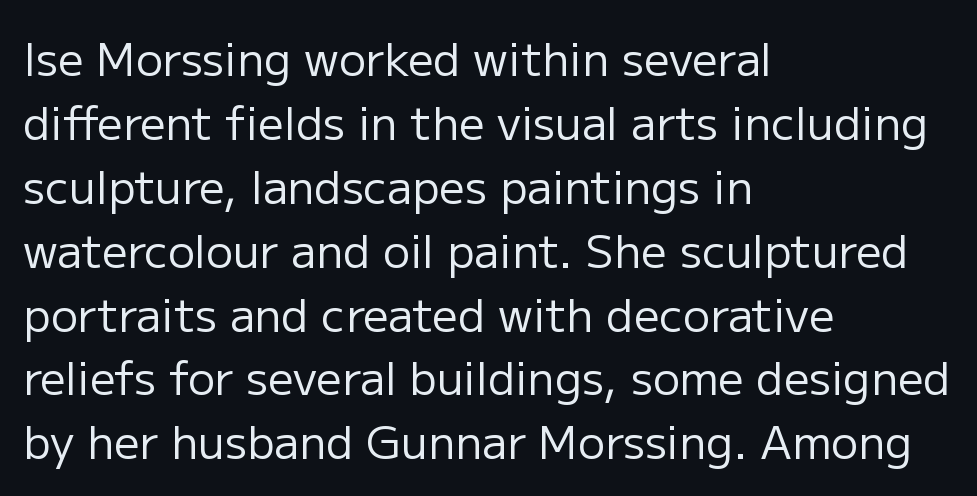
{"serif": "no", "italic": "no", "bold": "no", "weight": "regular", "width": "normal", "stroke_contrast": "low", "x_height": "medium", "monospaced": "no", "underline": "no", "align": "left", "line_spacing": "normal", "line_spacing_ratio": 1.42, "letter_spacing": "normal", "letter_spacing_em": 0.0, "glyph_px": 45}
